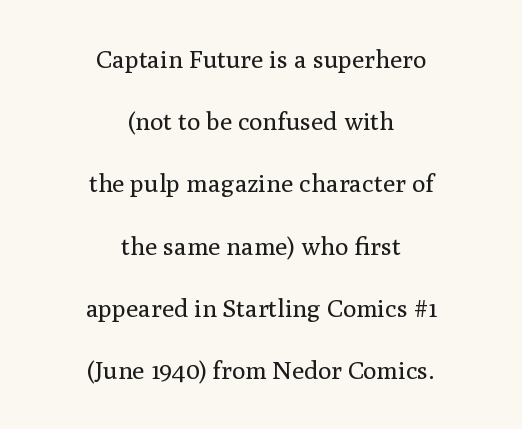
Q: Is the text bold? A: No.
Q: Is the text italic (slanted)? A: No, it is upright.
Q: Is the text underlined? A: No.
Q: How is the paragraph aligned? A: Centered.
Q: Is the spacing between letters normal or unusually wide? A: Normal.
Q: Is the spacing between lines tight, normal or loose? A: Loose.
